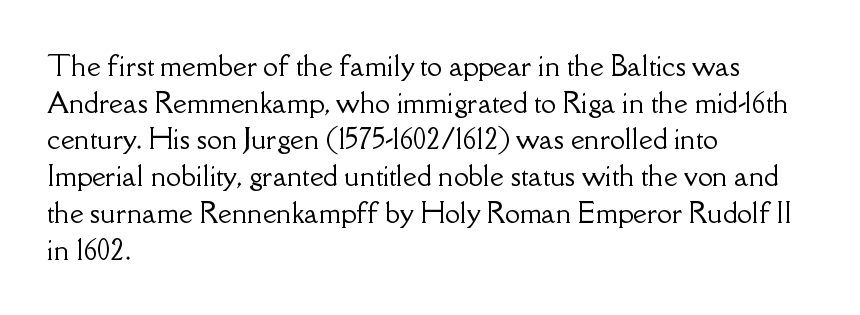
{"italic": "no", "underline": "no", "align": "left", "line_spacing": "normal", "line_spacing_ratio": 1.36, "letter_spacing": "normal", "letter_spacing_em": 0.0, "glyph_px": 27}
